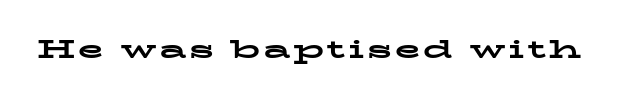
Heavy, bold letterforms. Tall strokes in this sample are plumb rather than angled. The strip under each line holds only bare page.
